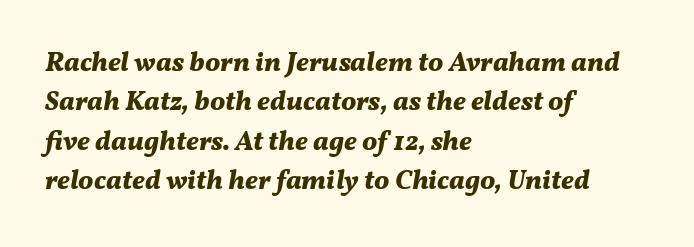
The image shows 27 px bold type, italic (leaning right); set left-aligned, normal line spacing (1.46x), normal letter spacing, not underlined.
